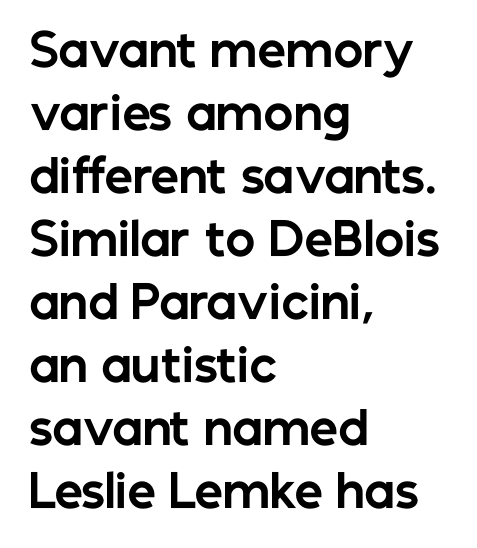
Q: Is the text bold? A: Yes.
Q: Is the text italic (slanted)? A: No, it is upright.
Q: Is the typeface a serif or a sans-serif typeface? A: Sans-serif.
Q: Is the text underlined? A: No.
Q: How is the paragraph aligned? A: Left-aligned.
Q: Is the spacing between letters normal or unusually wide? A: Normal.
Q: Is the spacing between lines tight, normal or loose? A: Normal.
Q: Width (condensed, normal, or wide)? A: Normal.
Q: Stroke contrast? A: Low.
Q: x-height? A: Medium.
Q: Monospaced? A: No.
